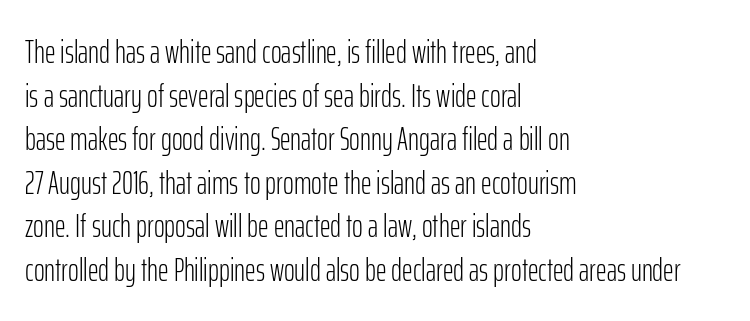
{"serif": "no", "italic": "no", "bold": "no", "weight": "light", "width": "condensed", "stroke_contrast": "low", "x_height": "medium", "monospaced": "no", "underline": "no", "align": "left", "line_spacing": "normal", "line_spacing_ratio": 1.32, "letter_spacing": "normal", "letter_spacing_em": 0.0, "glyph_px": 33}
